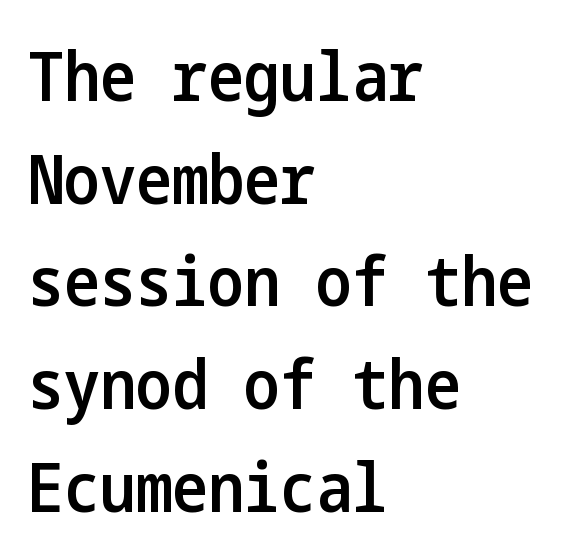
The font family rendered here belongs to the sans-serif group. Quick note: underline off. Upright lettering throughout. Quick note: interline space is typical.
